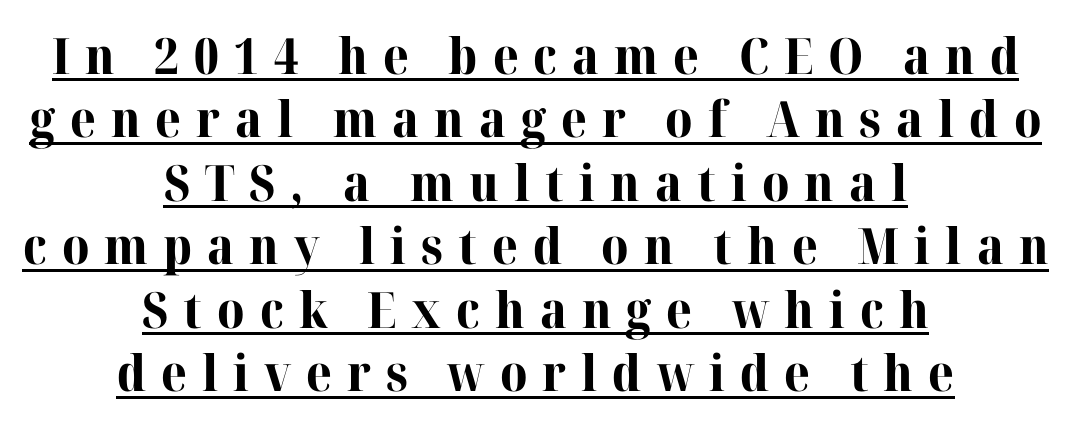
The image shows 50 px bold serif type, upright; set centered, normal line spacing (1.27x), unusually wide letter spacing (+0.3 em), underlined; high stroke contrast and a medium x-height.
